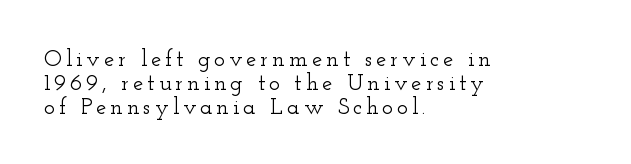
Q: Is the text italic (slanted)? A: No, it is upright.
Q: Is the text underlined? A: No.
Q: How is the paragraph aligned? A: Left-aligned.
Q: Is the spacing between lines tight, normal or loose? A: Tight.
